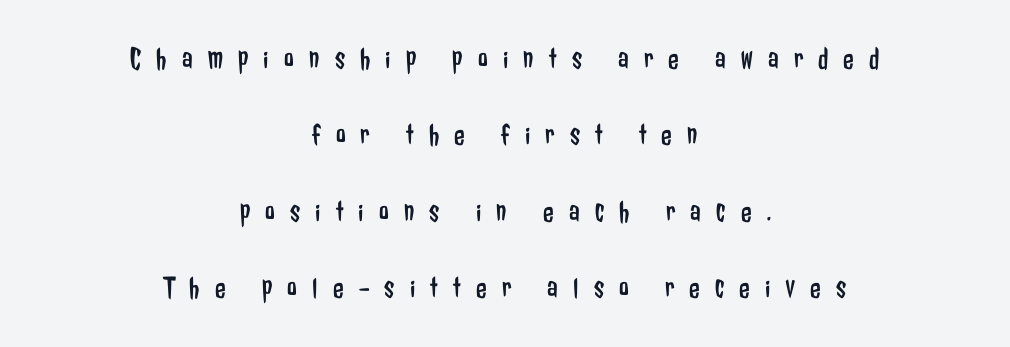
{"serif": "no", "italic": "no", "bold": "no", "weight": "regular", "width": "condensed", "stroke_contrast": "low", "x_height": "medium", "monospaced": "no", "underline": "no", "align": "center", "line_spacing": "loose", "line_spacing_ratio": 2.46, "letter_spacing": "wide", "letter_spacing_em": 0.49, "glyph_px": 31}
